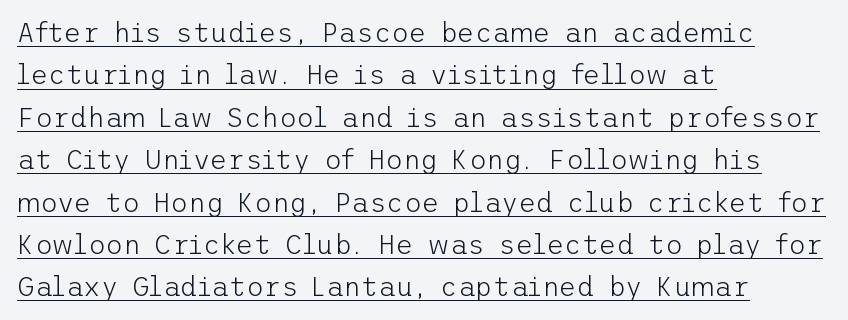
{"italic": "no", "bold": "no", "underline": "yes", "align": "left", "line_spacing": "normal", "line_spacing_ratio": 1.57, "letter_spacing": "normal", "letter_spacing_em": 0.0, "glyph_px": 27}
